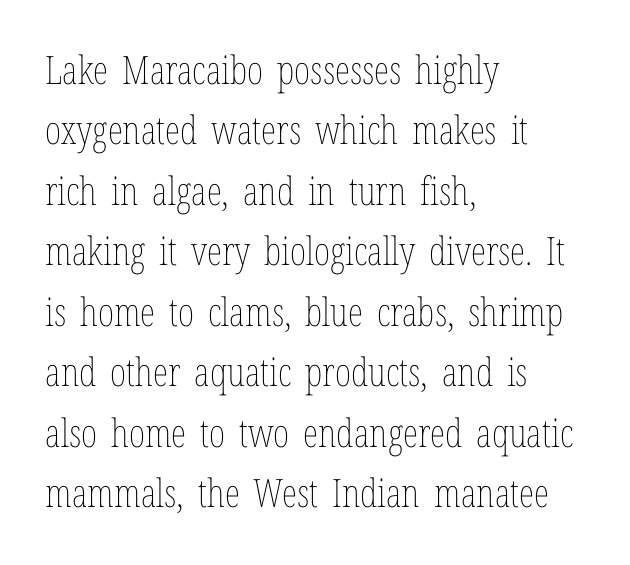
{"italic": "no", "bold": "no", "weight": "thin", "width": "condensed", "stroke_contrast": "low", "x_height": "medium", "monospaced": "no", "underline": "no", "align": "left", "line_spacing": "normal", "line_spacing_ratio": 1.55, "letter_spacing": "normal", "letter_spacing_em": 0.0, "glyph_px": 39}
